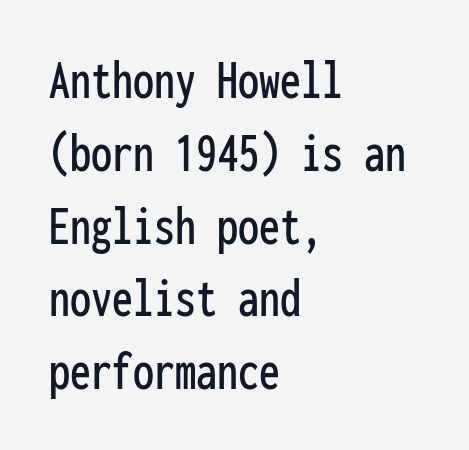
Unlike italic type, these characters show no tilt at all. Just letters on the line, the space beneath them empty. How would I describe the line gaps? Plain and ordinary. Each letter, wide or thin by design, is forced into the same width here.
